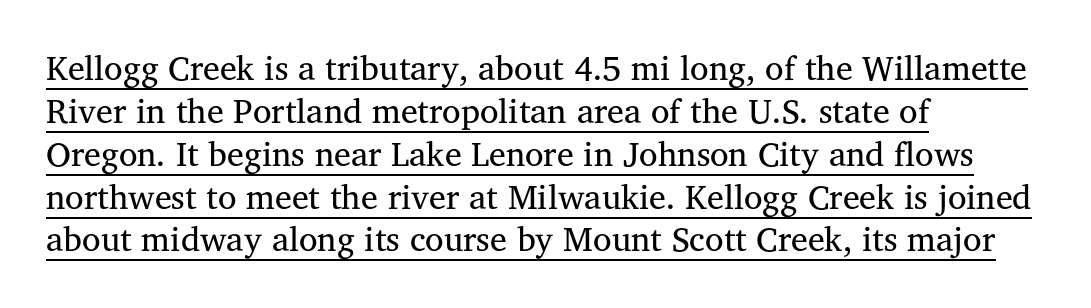
These glyphs show unthickened strokes, regular width or finer. All the whitespace from short lines collects on the right. A baseline rule has been typeset under these characters. No extra tracking has been applied to these lines. It's the straight-up-and-down kind of type.
